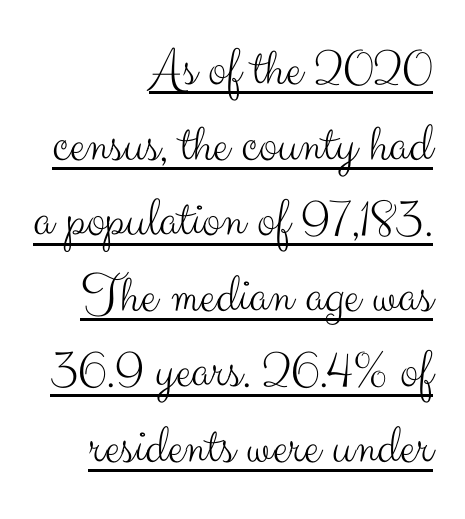
Horizontal alignment here is rightward, an uncommon choice for prose. Character widths vary here, with narrow letters taking less room than wide ones. Stroke terminals: plain, sans-serif. These lines sit exactly where default settings would place them.
